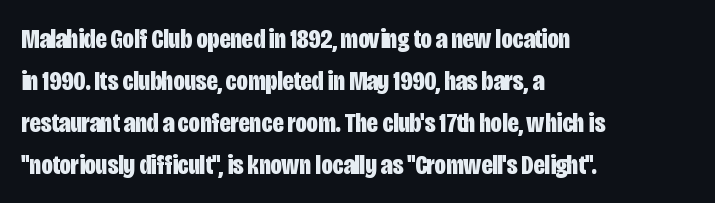
The image shows 28 px bold, condensed sans-serif type, upright; set left-aligned, normal line spacing (1.5x), normal letter spacing, not underlined; low stroke contrast and a large x-height.
